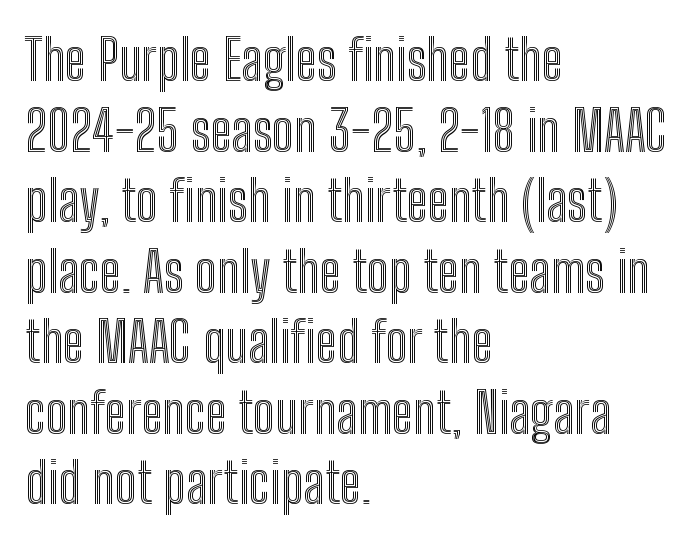
The image shows 56 px condensed type, upright; set left-aligned, normal line spacing (1.26x), normal letter spacing, not underlined; a medium x-height.
